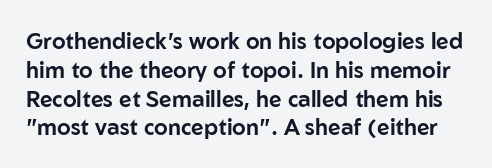
The image shows 22 px text type, upright; set normal line spacing (1.31x), normal letter spacing, not underlined.
